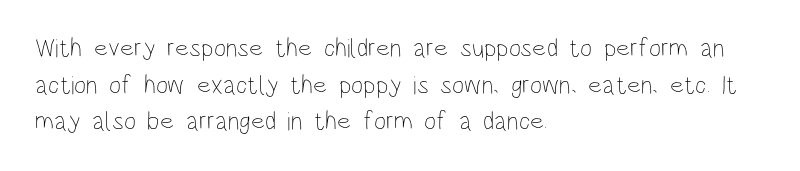
In CSS terms this would be text-align: left. The words here are not underlined. The font is comparable to plain body text, perhaps lighter. Every character sits straight up, as roman type does. The vertical gap from one line to the next is medium. Compared with typical body copy, the letter spacing here is the same.
